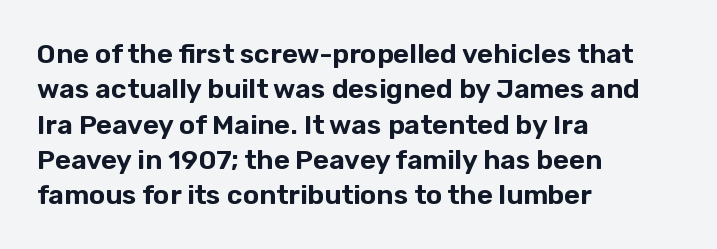
The image shows 27 px text type, upright; set left-aligned, normal line spacing (1.31x), normal letter spacing, not underlined.
